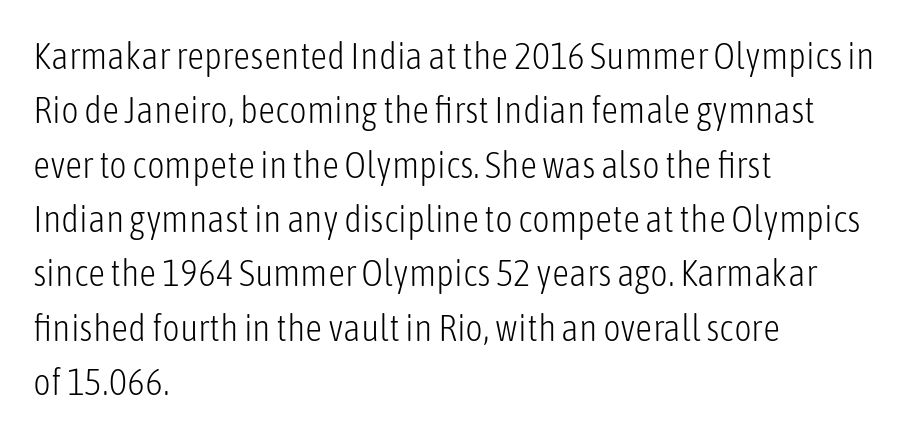
The characters display no serif detailing; their extremities are plain. Glyph-to-glyph distance matches everyday printed text. Underlining? Definitely not there. You can tell it's not italic because the verticals are truly vertical.
